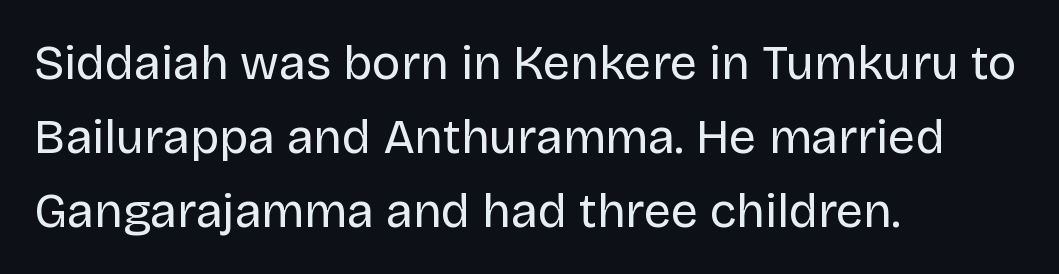
The image shows 48 px regular-weight sans-serif type, upright; set left-aligned, normal line spacing (1.54x), normal letter spacing, not underlined; low stroke contrast and a large x-height.
